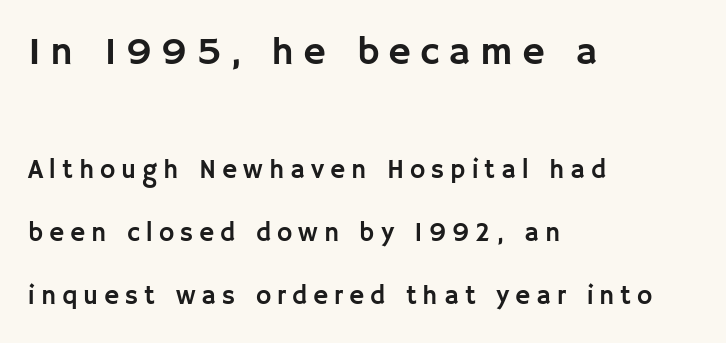
Q: Is the text italic (slanted)? A: No, it is upright.
Q: Is the typeface a serif or a sans-serif typeface? A: Sans-serif.
Q: Is the text underlined? A: No.
Q: How is the paragraph aligned? A: Left-aligned.
Q: Is the spacing between letters normal or unusually wide? A: Unusually wide.
Q: Is the spacing between lines tight, normal or loose? A: Loose.
Q: Which block of text is set in a larger size, the first (top) or the second (bottom)? A: The first (top) one.
Q: Width (condensed, normal, or wide)? A: Normal.
Q: Stroke contrast? A: Low.
Q: x-height? A: Large.
Q: Monospaced? A: No.
